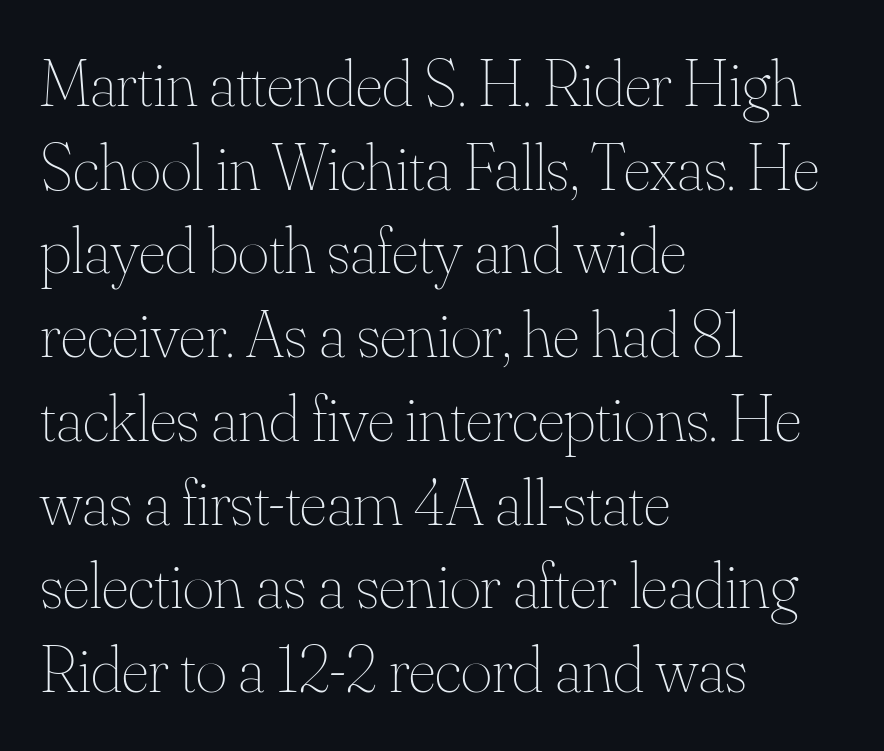
The image shows 67 px thin type, upright; set left-aligned, normal line spacing (1.25x), normal letter spacing, not underlined; medium stroke contrast and a small x-height.
